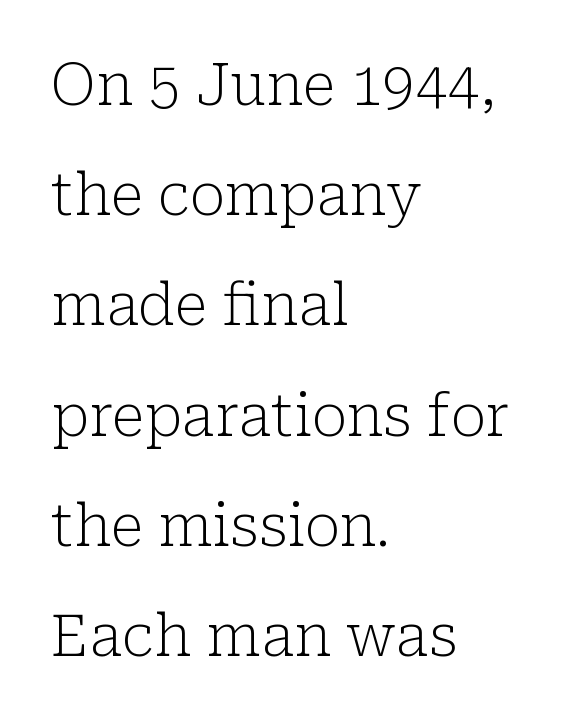
{"serif": "yes", "italic": "no", "bold": "no", "weight": "light", "width": "normal", "stroke_contrast": "low", "x_height": "medium", "monospaced": "no", "underline": "no", "align": "left", "line_spacing": "loose", "line_spacing_ratio": 1.9, "letter_spacing": "normal", "letter_spacing_em": 0.0, "glyph_px": 58}
